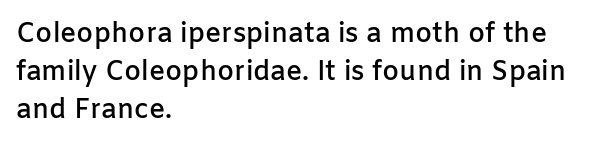
Short note: letters normally spaced. In terms of weight, the rendering is demibold, just under bold. Students, observe: this is what conventionally led text looks like. The typography opts for an upright posture over an oblique one. Each line starts at the same left margin while the right side varies. Check the space under the baseline: it is left empty.
